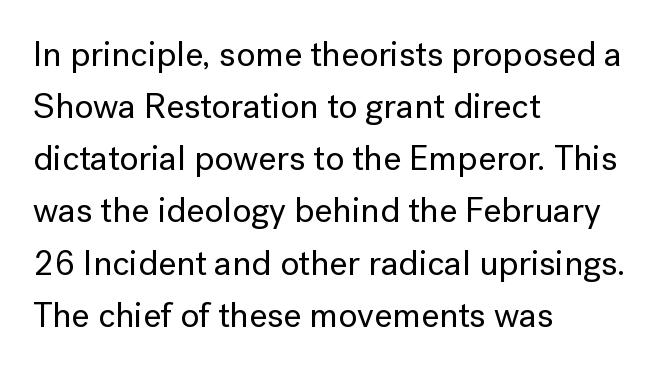
{"serif": "no", "italic": "no", "width": "normal", "stroke_contrast": "low", "x_height": "medium", "monospaced": "no", "underline": "no", "align": "left", "line_spacing": "normal", "line_spacing_ratio": 1.49, "letter_spacing": "normal", "letter_spacing_em": 0.0, "glyph_px": 35}
